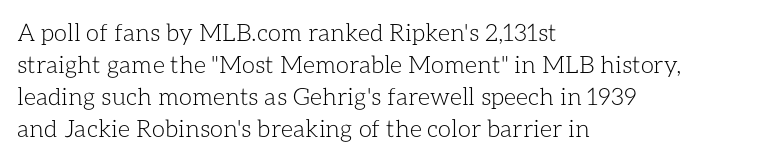
{"italic": "no", "bold": "no", "underline": "no", "align": "left", "line_spacing": "normal", "line_spacing_ratio": 1.34, "letter_spacing": "normal", "letter_spacing_em": 0.0, "glyph_px": 24}
